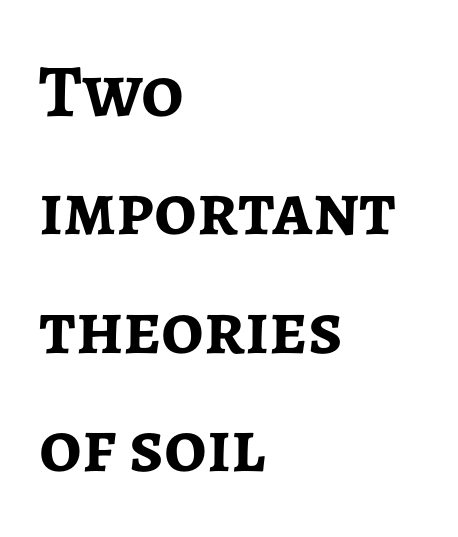
This sample uses a sans-serif face. These lines stack with their left ends in a neat column. Emphasis by weight is at full strength: bold. Default kerning and tracking; the words read as compact shapes.
